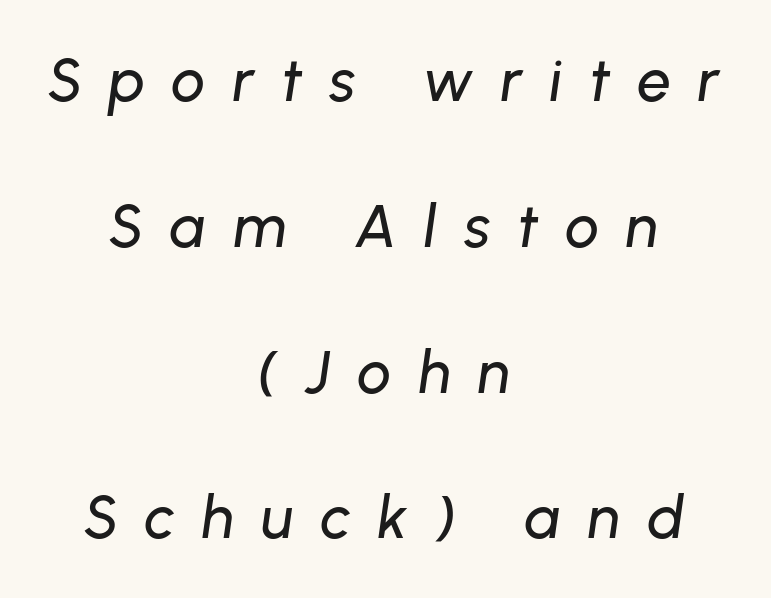
Q: Is the text italic (slanted)? A: Yes, it leans right by about 8 degrees.
Q: Is the text underlined? A: No.
Q: How is the paragraph aligned? A: Centered.
Q: Is the spacing between letters normal or unusually wide? A: Unusually wide.
Q: Is the spacing between lines tight, normal or loose? A: Loose.
Q: Width (condensed, normal, or wide)? A: Normal.
Q: Stroke contrast? A: Low.
Q: x-height? A: Medium.
Q: Monospaced? A: No.
